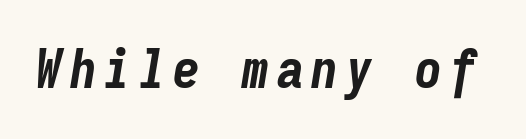
The image shows 54 px bold, condensed type, italic (leaning right), monospaced; set not underlined; low stroke contrast and a medium x-height.
